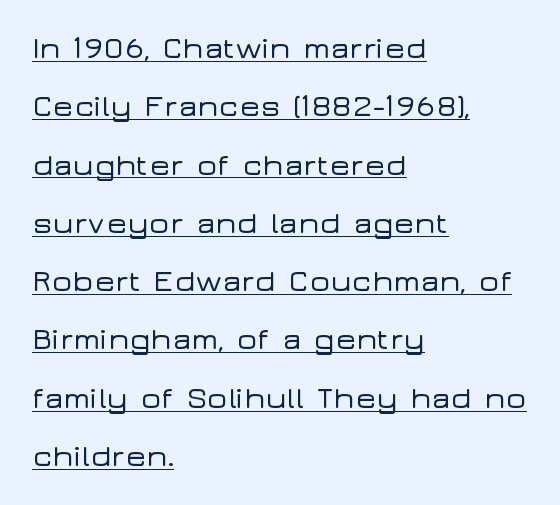
Q: Is the text italic (slanted)? A: No, it is upright.
Q: Is the typeface a serif or a sans-serif typeface? A: Sans-serif.
Q: Is the text underlined? A: Yes.
Q: How is the paragraph aligned? A: Left-aligned.
Q: Is the spacing between letters normal or unusually wide? A: Normal.
Q: Width (condensed, normal, or wide)? A: Wide.
Q: Stroke contrast? A: Low.
Q: x-height? A: Medium.
Q: Monospaced? A: No.
